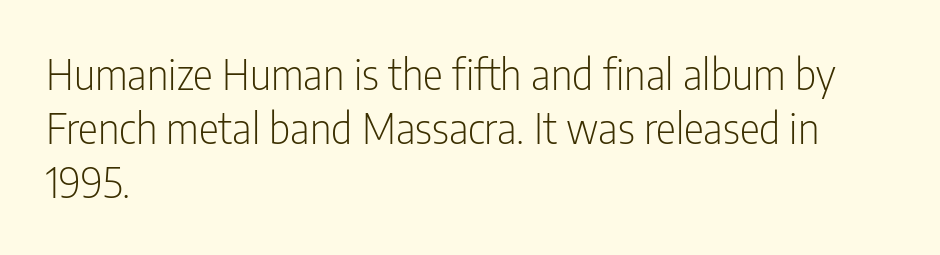
The image shows 42 px light, condensed sans-serif type, upright; set left-aligned, normal line spacing (1.29x), normal letter spacing, not underlined; low stroke contrast and a medium x-height.
